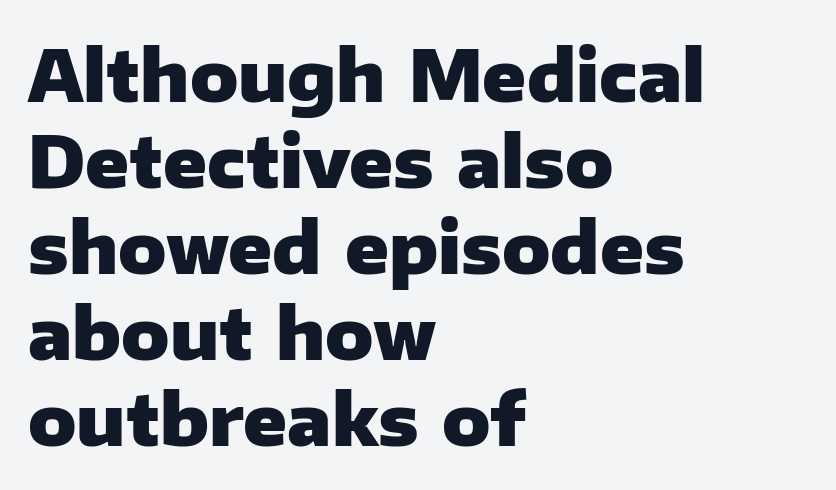
Q: Is the text bold? A: Yes.
Q: Is the text italic (slanted)? A: No, it is upright.
Q: Is the typeface a serif or a sans-serif typeface? A: Sans-serif.
Q: Is the text underlined? A: No.
Q: How is the paragraph aligned? A: Left-aligned.
Q: Is the spacing between letters normal or unusually wide? A: Normal.
Q: Width (condensed, normal, or wide)? A: Normal.
Q: Stroke contrast? A: Low.
Q: x-height? A: Medium.
Q: Monospaced? A: No.
